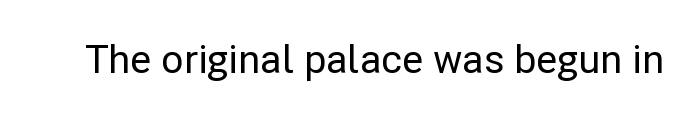
Vertical strokes here are truly vertical. Type without underlining. Here the designer chose a conventional face with non-uniform glyph widths. Font category for this specimen: sans-serif.
